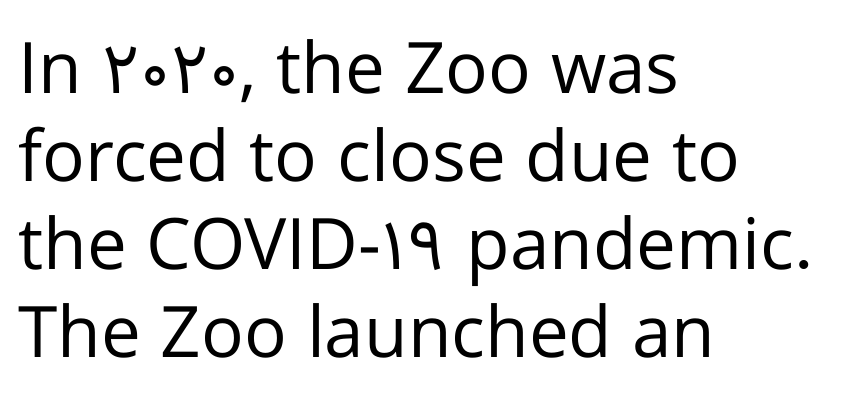
Q: Is the text bold? A: No.
Q: Is the text italic (slanted)? A: No, it is upright.
Q: Is the typeface a serif or a sans-serif typeface? A: Sans-serif.
Q: Is the text underlined? A: No.
Q: How is the paragraph aligned? A: Left-aligned.
Q: Is the spacing between letters normal or unusually wide? A: Normal.
Q: Width (condensed, normal, or wide)? A: Normal.
Q: Stroke contrast? A: Low.
Q: x-height? A: Medium.
Q: Monospaced? A: No.
